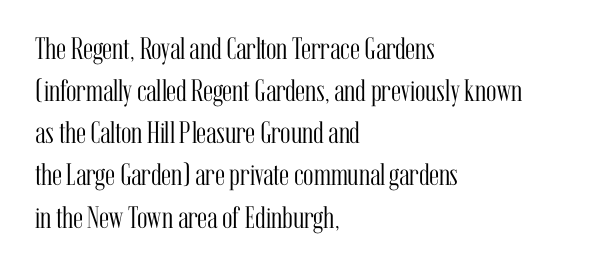
Q: Is the text bold? A: No.
Q: Is the text italic (slanted)? A: No, it is upright.
Q: Is the typeface a serif or a sans-serif typeface? A: Serif.
Q: Is the text underlined? A: No.
Q: How is the paragraph aligned? A: Left-aligned.
Q: Is the spacing between letters normal or unusually wide? A: Normal.
Q: Is the spacing between lines tight, normal or loose? A: Normal.
Q: Width (condensed, normal, or wide)? A: Condensed.
Q: Stroke contrast? A: Medium.
Q: x-height? A: Medium.
Q: Monospaced? A: No.
